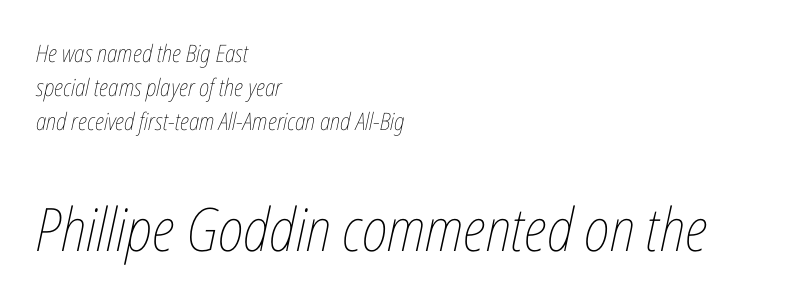
The image shows 60 px thin, condensed type, italic (leaning right); set left-aligned, normal line spacing (1.42x), normal letter spacing, not underlined; the second (bottom) block is 2.5x larger; low stroke contrast and a medium x-height.
